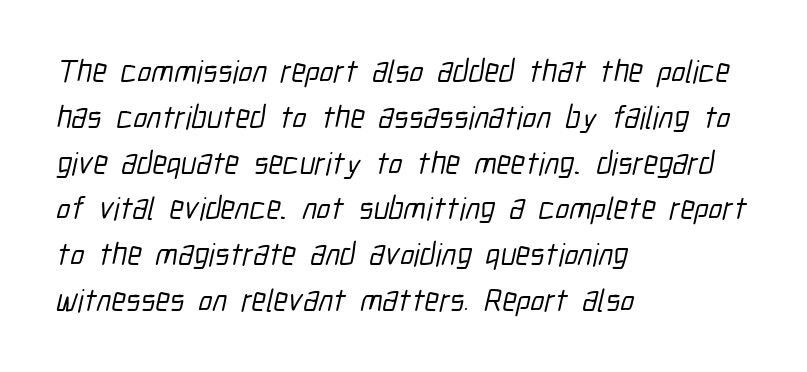
Nobody drew a line under any word here. The line texture is even and compact thanks to regular tracking. Every row of glyphs begins at an identical x-position on the left. The passage shown stacks its lines at a standard gap.
